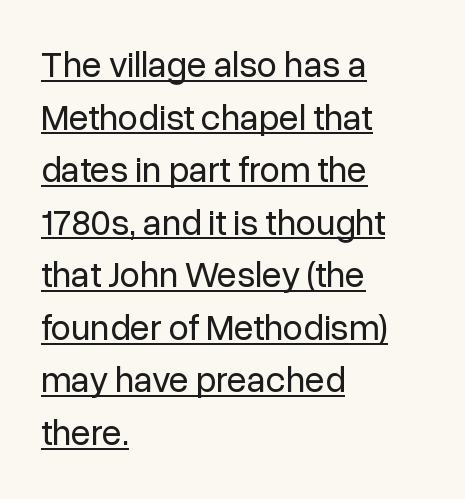
The specimen includes a rule beneath the text block's lines. You can tell from the bare stems that sans-serif type was used. The letterforms sit at book weight or below. Nothing unusual about the tracking: characters are spaced as the font intends. All the whitespace from short lines collects on the right. You could not count columns in this text — the font is proportionally spaced.
